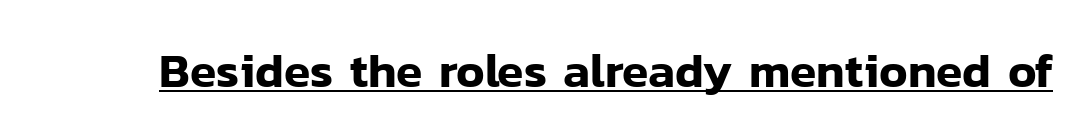
{"serif": "no", "italic": "no", "width": "normal", "stroke_contrast": "low", "x_height": "medium", "monospaced": "no", "underline": "yes", "letter_spacing": "normal", "letter_spacing_em": 0.0, "glyph_px": 48}
